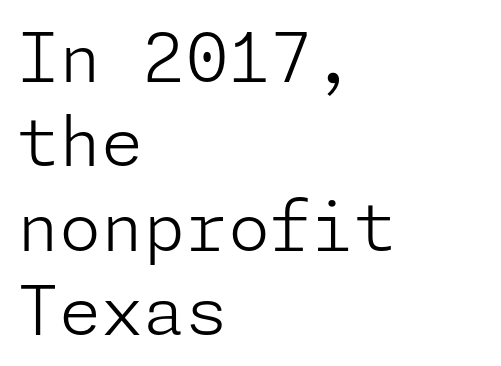
{"serif": "no", "italic": "no", "bold": "no", "weight": "light", "width": "normal", "stroke_contrast": "low", "x_height": "medium", "underline": "no", "align": "left", "line_spacing_ratio": 1.24, "letter_spacing": "normal", "letter_spacing_em": 0.0, "glyph_px": 68}
